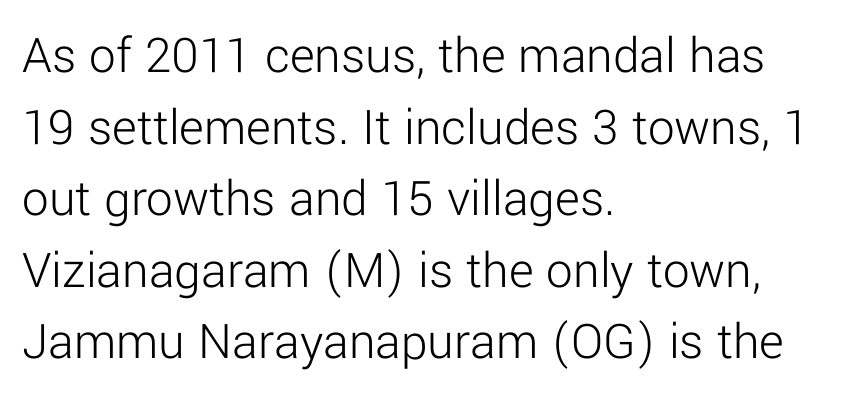
Q: Is the text bold? A: No.
Q: Is the text italic (slanted)? A: No, it is upright.
Q: Is the typeface a serif or a sans-serif typeface? A: Sans-serif.
Q: Is the text underlined? A: No.
Q: How is the paragraph aligned? A: Left-aligned.
Q: Is the spacing between letters normal or unusually wide? A: Normal.
Q: Is the spacing between lines tight, normal or loose? A: Normal.
Q: Width (condensed, normal, or wide)? A: Normal.
Q: Stroke contrast? A: Low.
Q: x-height? A: Medium.
Q: Monospaced? A: No.
